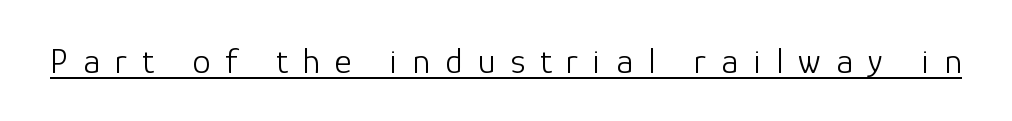
Glance below the letters and you will spot a drawn line. The type family on display is of the sans-serif kind. Inter-character spacing is expanded well beyond the font's built-in metrics. Every stem runs plumb, perpendicular to the baseline. Think of a printed novel: that variable character pitch is what you see here. Unbolded letterforms with no extra heft.
